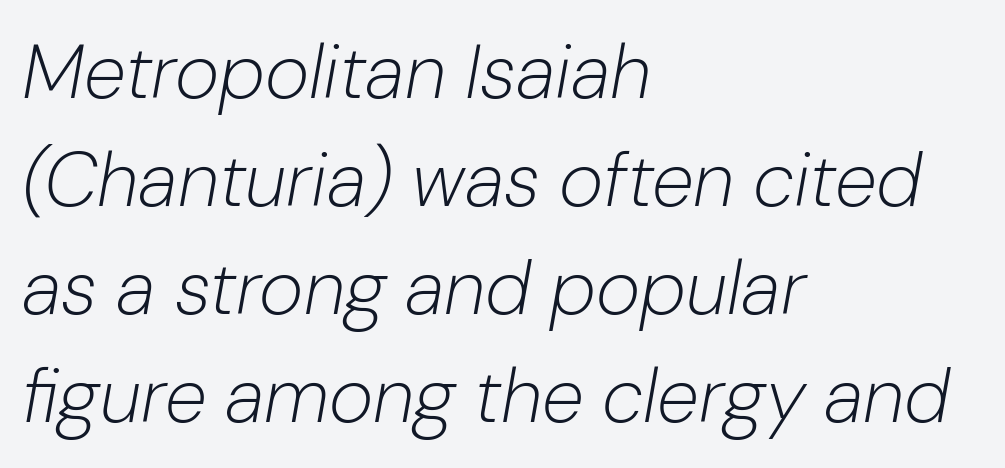
The image shows 76 px light type, italic (leaning right); set left-aligned, normal line spacing (1.42x), normal letter spacing, not underlined; low stroke contrast and a medium x-height.
